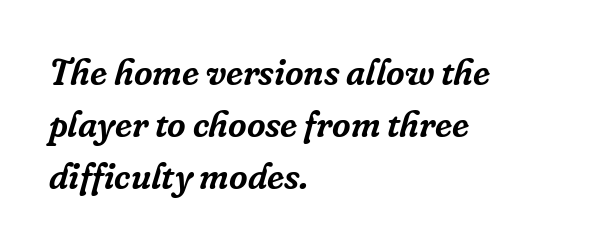
The image shows 36 px serif type, italic (leaning right); set left-aligned, normal line spacing (1.45x), normal letter spacing, not underlined; low stroke contrast and a medium x-height.
